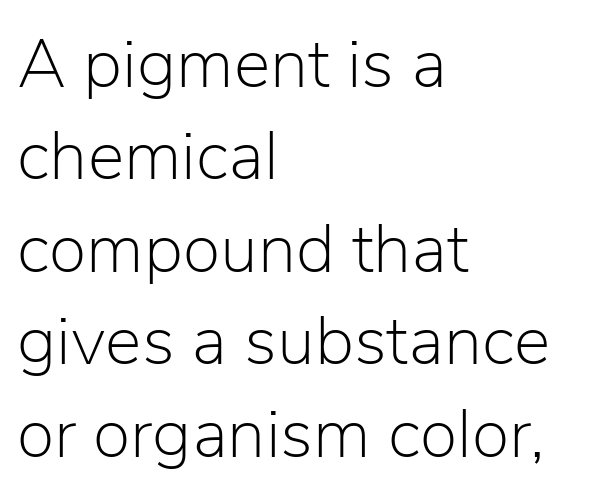
The face used here is proportionally spaced, like ordinary book or web type. Observe the ordinary spacing: letters are neighbours, not strangers. The space between consecutive lines is moderate. Heaviness? Minimal to ordinary, like unemphasized prose. Posture: straight, roman, zero tilt.
